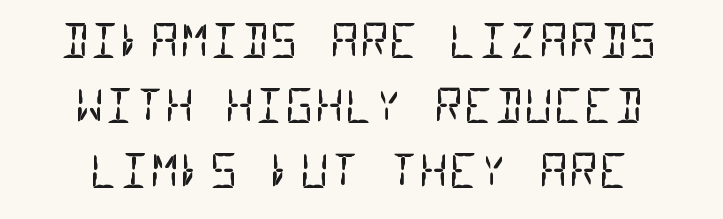
{"serif": "no", "bold": "no", "weight": "regular", "width": "condensed", "stroke_contrast": "low", "x_height": "large", "monospaced": "yes", "underline": "no", "align": "center", "line_spacing": "normal", "line_spacing_ratio": 1.41, "letter_spacing": "normal", "letter_spacing_em": 0.0, "glyph_px": 46}
